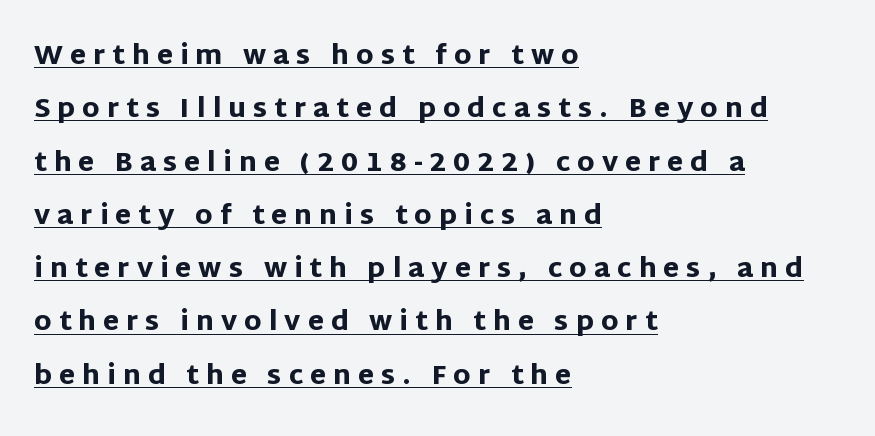
Thick stems and heavy bowls — unmistakably bold. These lines stand farther apart than default settings would place them. This is underlined copy, the kind a proofreader might mark for attention. This rendering widens character spacing well past its baseline value. Nope, not italic — everything's standing straight. The rag falls on the right side of this text block.
